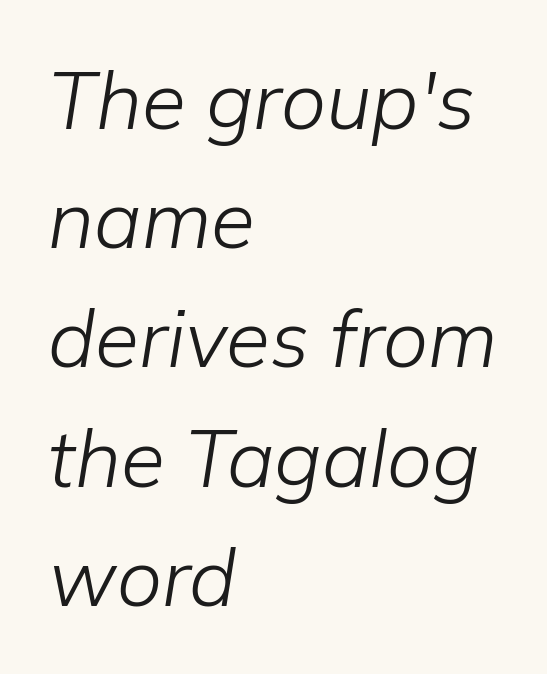
The image shows 80 px light type, italic (leaning right); set left-aligned, normal line spacing (1.49x), normal letter spacing, not underlined; low stroke contrast and a medium x-height.
